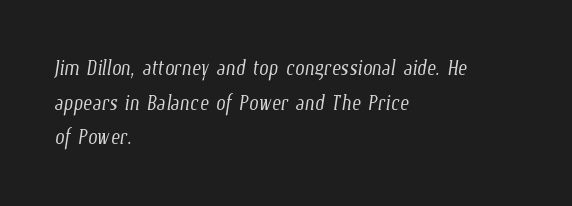
Short and long lines alike share a common starting point at left. Successive baselines arrive at the customary interval. The font is comparable to plain body text, perhaps lighter. The gap between lines stays unmarked. The passage shown has conventional tracking throughout.
